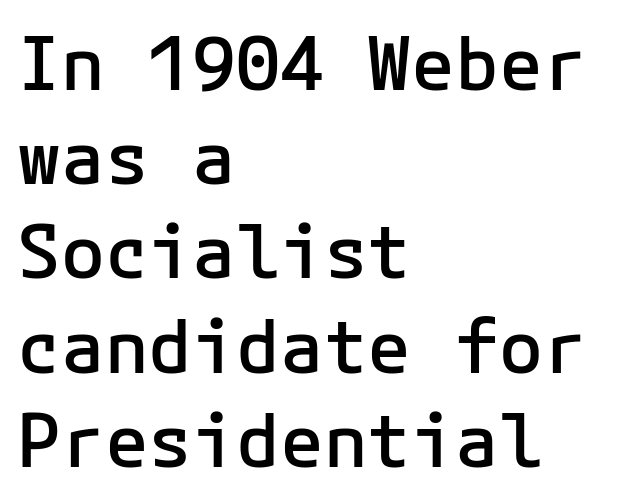
Layout note: lines flush left. These lines carry some extra weight — a demibold, not a full bold. In terms of letterform style, serifs are entirely absent. Each row of text sits above clean, open space. Every character here occupies the same horizontal width, giving the sample a typewriter-like rhythm.
